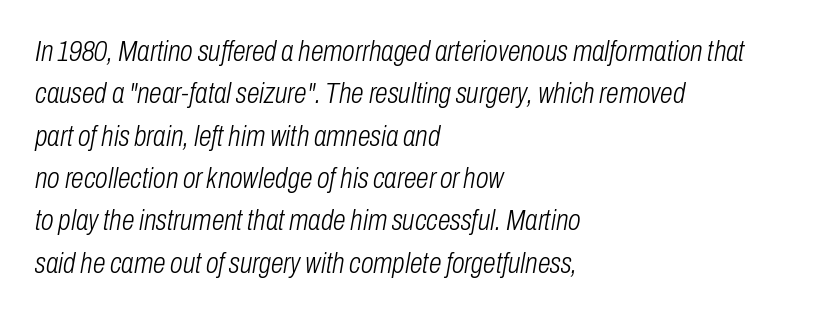
The image shows 29 px light, condensed type, italic (leaning right); set left-aligned, normal line spacing (1.46x), normal letter spacing, not underlined; low stroke contrast and a medium x-height.
